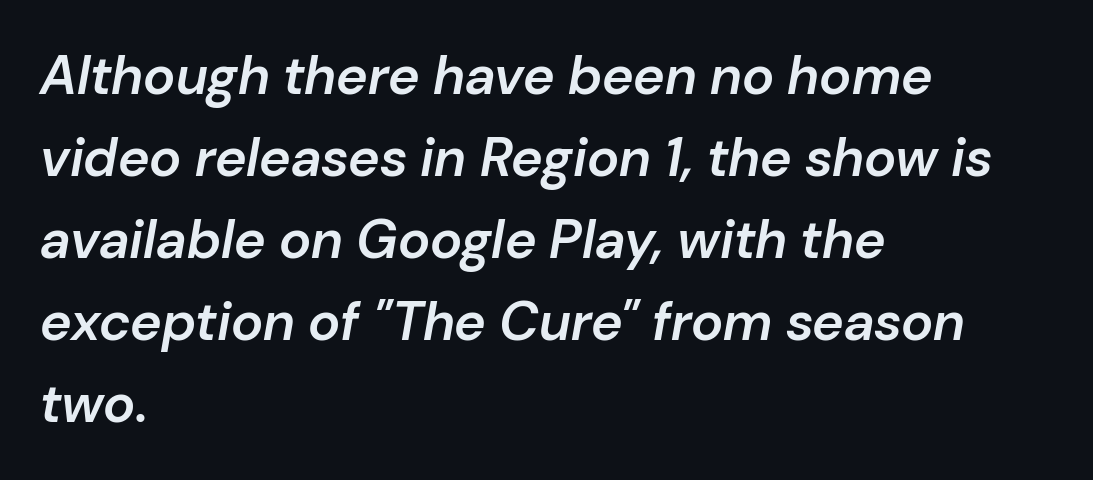
Line beginnings align vertically; line endings do not. Descenders hang freely into open space. Each letter keeps its own natural width here, so spacing adapts to shape. A fair bit of extra ink — the face is semibold, not bold. A typesetter would call this zero additional tracking.
